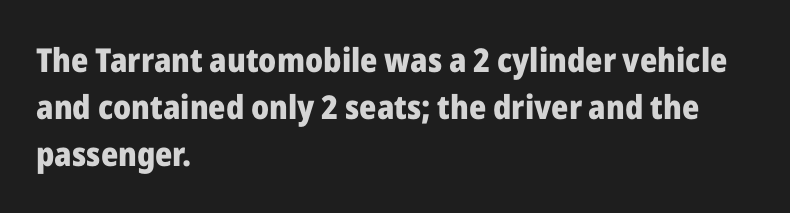
{"serif": "no", "italic": "no", "bold": "yes", "weight": "heavy", "width": "normal", "stroke_contrast": "low", "x_height": "medium", "monospaced": "no", "underline": "no", "align": "left", "line_spacing": "normal", "line_spacing_ratio": 1.43, "letter_spacing": "normal", "letter_spacing_em": 0.0, "glyph_px": 33}
